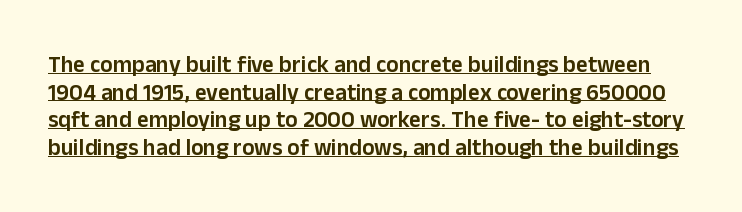
Q: Is the text bold? A: Semi-bold.
Q: Is the text italic (slanted)? A: No, it is upright.
Q: Is the text underlined? A: Yes.
Q: Is the spacing between letters normal or unusually wide? A: Normal.
